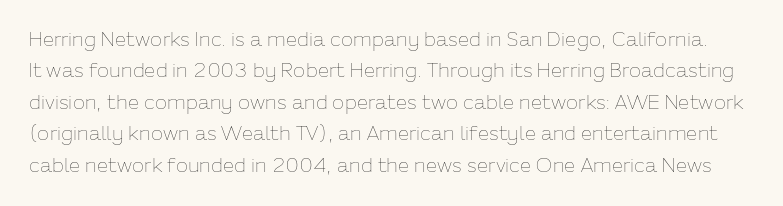
{"italic": "no", "bold": "no", "underline": "no", "line_spacing": "normal", "line_spacing_ratio": 1.57, "letter_spacing": "normal", "letter_spacing_em": 0.0, "glyph_px": 20}
